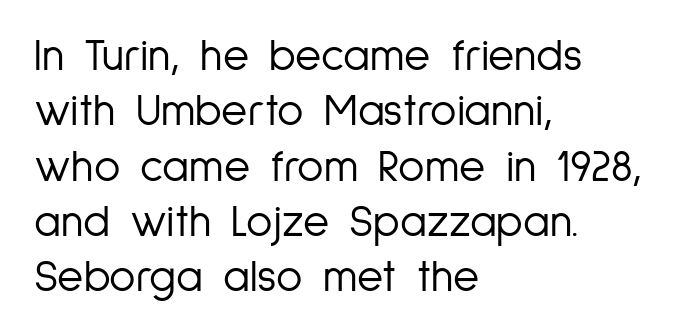
The weight would be labelled regular, book, light, or lighter still. Nobody touched the tracking dial on this one. Note the varied advance widths — an 'i' is clearly narrower than an 'm'. The type family on display is of the sans-serif kind. The foot of each line stays bare and open. This sample uses an upright cut, with every glyph sitting square on the baseline.
